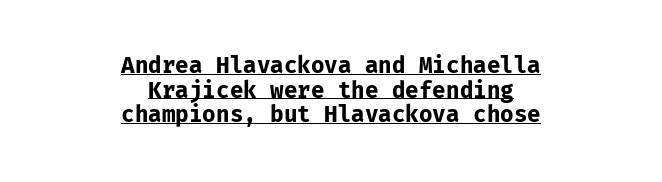
Q: Is the text bold? A: Yes.
Q: Is the text italic (slanted)? A: No, it is upright.
Q: Is the text underlined? A: Yes.
Q: How is the paragraph aligned? A: Centered.
Q: Is the spacing between letters normal or unusually wide? A: Normal.
Q: Is the spacing between lines tight, normal or loose? A: Tight.
